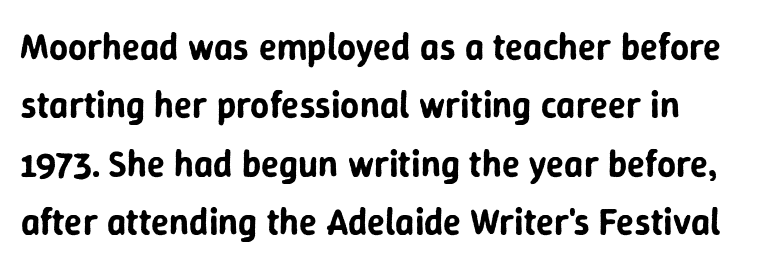
{"serif": "no", "italic": "no", "width": "normal", "stroke_contrast": "low", "x_height": "medium", "monospaced": "no", "underline": "no", "line_spacing": "normal", "line_spacing_ratio": 1.58, "letter_spacing": "normal", "letter_spacing_em": 0.0, "glyph_px": 37}
